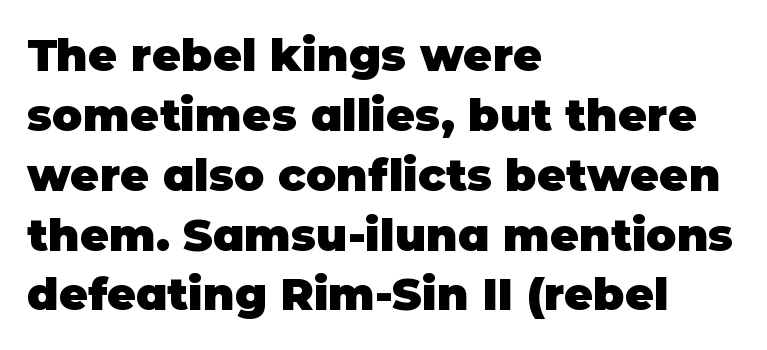
The typesetter chose a ragged-right arrangement here. This is heavy type, rendered in bold. Proportional: the letters do not fall into vertical columns. Glance below the letters and you will spot only blank space. Does extra space separate the letters? No, they use regular spacing. Stroke terminals: plain, sans-serif.
